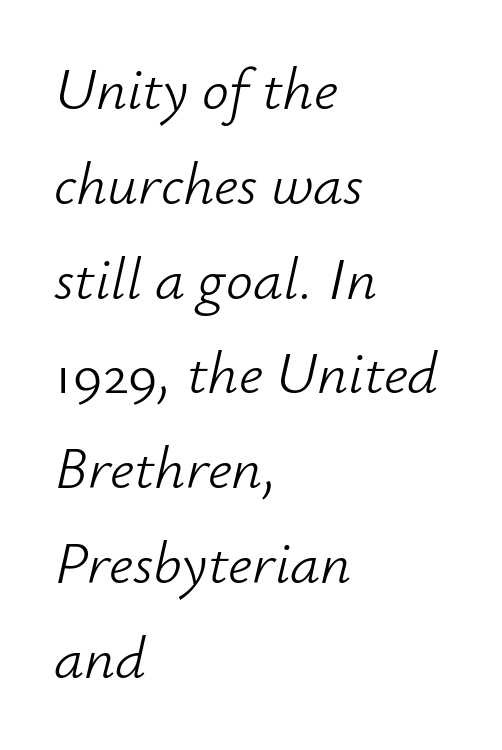
{"italic": "yes", "lean": "right", "slant_degrees": 12, "bold": "no", "weight": "light", "width": "normal", "stroke_contrast": "low", "x_height": "small", "monospaced": "no", "underline": "no", "align": "left", "line_spacing": "normal", "line_spacing_ratio": 1.58, "letter_spacing": "normal", "letter_spacing_em": 0.0, "glyph_px": 60}
